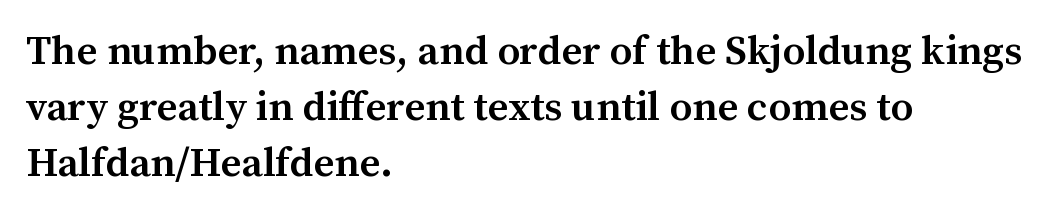
{"serif": "yes", "italic": "no", "bold": "semi", "weight": "semibold", "width": "normal", "stroke_contrast": "medium", "x_height": "medium", "monospaced": "no", "underline": "no", "align": "left", "line_spacing": "normal", "line_spacing_ratio": 1.37, "letter_spacing": "normal", "letter_spacing_em": 0.0, "glyph_px": 41}
